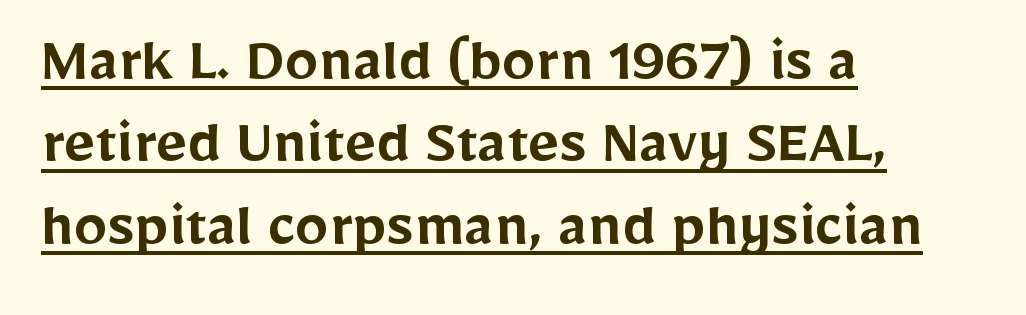
Q: Is the text bold? A: Semi-bold.
Q: Is the text italic (slanted)? A: No, it is upright.
Q: Is the typeface a serif or a sans-serif typeface? A: Sans-serif.
Q: Is the text underlined? A: Yes.
Q: How is the paragraph aligned? A: Left-aligned.
Q: Is the spacing between letters normal or unusually wide? A: Normal.
Q: Width (condensed, normal, or wide)? A: Normal.
Q: Stroke contrast? A: Low.
Q: x-height? A: Medium.
Q: Monospaced? A: No.
